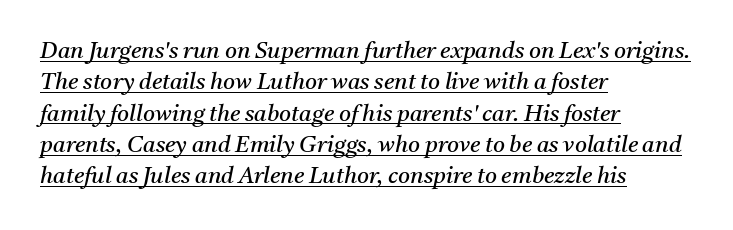
{"italic": "yes", "lean": "right", "slant_degrees": 11, "bold": "no", "underline": "yes", "align": "left", "line_spacing": "normal", "line_spacing_ratio": 1.36, "letter_spacing": "normal", "letter_spacing_em": 0.0, "glyph_px": 23}
